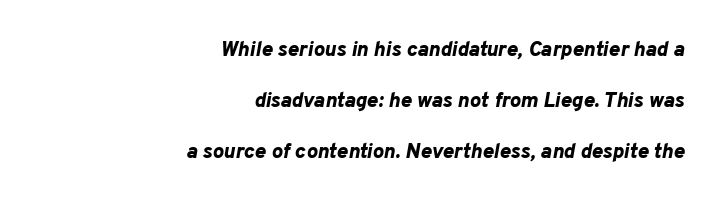
Q: Is the text bold? A: Yes.
Q: Is the text italic (slanted)? A: Yes, it leans right by about 10 degrees.
Q: Is the text underlined? A: No.
Q: How is the paragraph aligned? A: Right-aligned.
Q: Is the spacing between letters normal or unusually wide? A: Normal.
Q: Is the spacing between lines tight, normal or loose? A: Loose.
